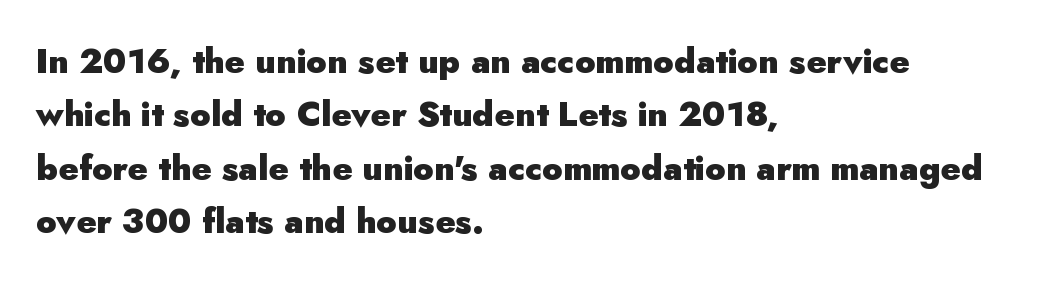
Q: Is the text bold? A: Yes.
Q: Is the text italic (slanted)? A: No, it is upright.
Q: Is the typeface a serif or a sans-serif typeface? A: Sans-serif.
Q: Is the text underlined? A: No.
Q: How is the paragraph aligned? A: Left-aligned.
Q: Is the spacing between letters normal or unusually wide? A: Normal.
Q: Is the spacing between lines tight, normal or loose? A: Normal.
Q: Width (condensed, normal, or wide)? A: Normal.
Q: Stroke contrast? A: Low.
Q: x-height? A: Small.
Q: Monospaced? A: No.
